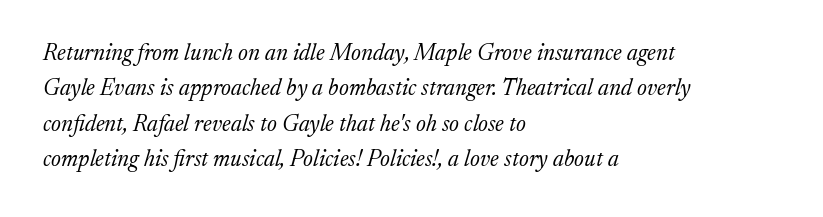
Q: Is the text bold? A: No.
Q: Is the text italic (slanted)? A: Yes, it leans right by about 17 degrees.
Q: Is the text underlined? A: No.
Q: How is the paragraph aligned? A: Left-aligned.
Q: Is the spacing between letters normal or unusually wide? A: Normal.
Q: Is the spacing between lines tight, normal or loose? A: Normal.
